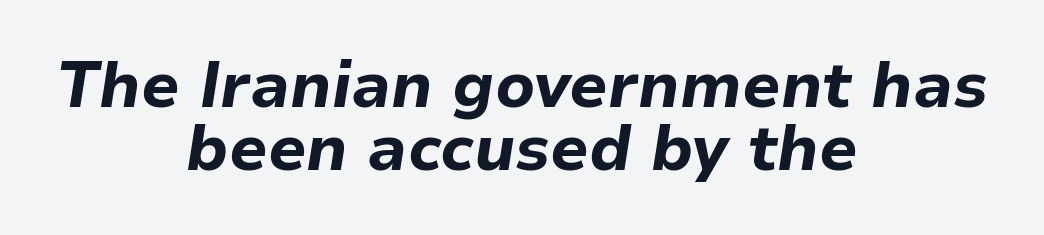
{"italic": "yes", "lean": "right", "slant_degrees": 9, "bold": "yes", "weight": "bold", "width": "normal", "stroke_contrast": "low", "x_height": "medium", "monospaced": "no", "underline": "no", "align": "center", "line_spacing": "tight", "line_spacing_ratio": 0.98, "letter_spacing": "normal", "letter_spacing_em": 0.0, "glyph_px": 64}
